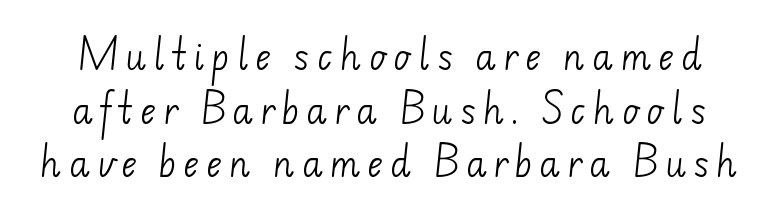
The image shows 34 px light sans-serif type; set normal line spacing (1.58x), unusually wide letter spacing (+0.2 em), not underlined; low stroke contrast and a small x-height.
